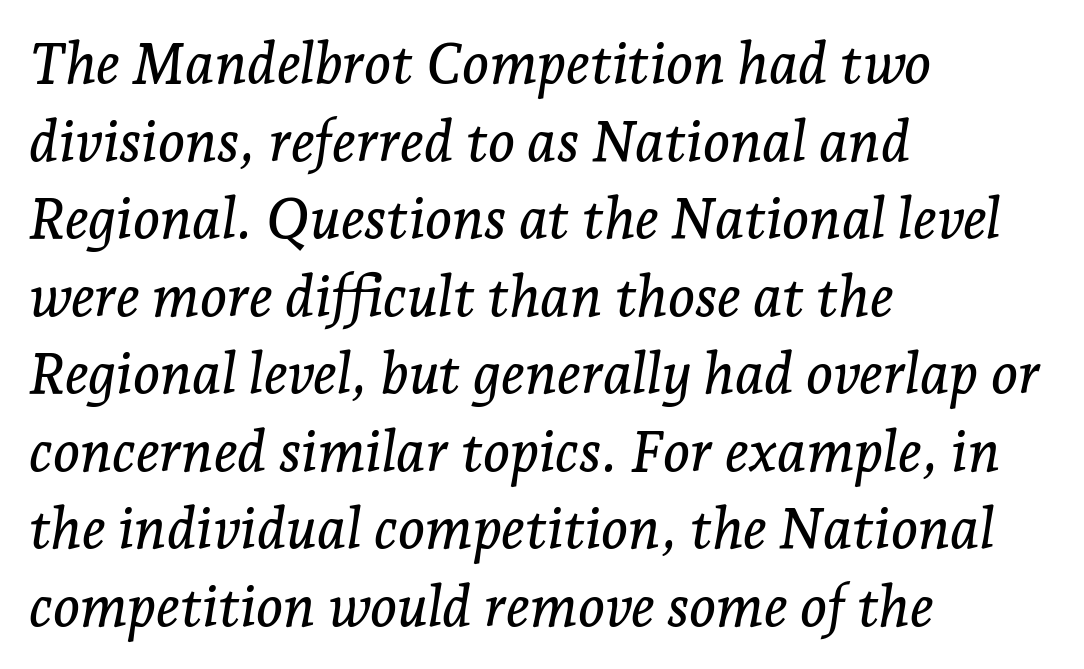
{"serif": "yes", "italic": "yes", "lean": "right", "slant_degrees": 7, "width": "normal", "stroke_contrast": "low", "x_height": "medium", "monospaced": "no", "underline": "no", "align": "left", "line_spacing": "normal", "line_spacing_ratio": 1.36, "letter_spacing": "normal", "letter_spacing_em": 0.0, "glyph_px": 57}
